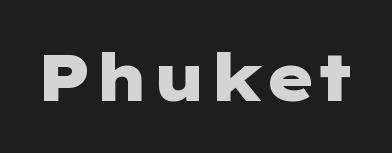
Q: Is the text bold? A: Yes.
Q: Is the text italic (slanted)? A: No, it is upright.
Q: Is the typeface a serif or a sans-serif typeface? A: Sans-serif.
Q: Is the text underlined? A: No.
Q: Is the spacing between letters normal or unusually wide? A: Normal.
Q: Width (condensed, normal, or wide)? A: Wide.
Q: Stroke contrast? A: Low.
Q: x-height? A: Medium.
